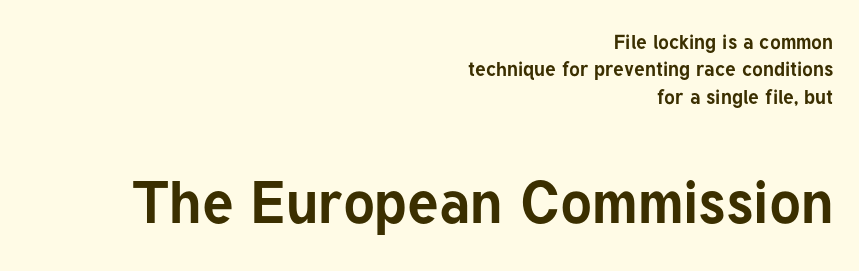
Q: Is the text bold? A: Yes.
Q: Is the text italic (slanted)? A: No, it is upright.
Q: Is the typeface a serif or a sans-serif typeface? A: Sans-serif.
Q: Is the text underlined? A: No.
Q: How is the paragraph aligned? A: Right-aligned.
Q: Is the spacing between letters normal or unusually wide? A: Normal.
Q: Is the spacing between lines tight, normal or loose? A: Normal.
Q: Which block of text is set in a larger size, the first (top) or the second (bottom)? A: The second (bottom) one.
Q: Width (condensed, normal, or wide)? A: Normal.
Q: Stroke contrast? A: Low.
Q: x-height? A: Medium.
Q: Monospaced? A: No.
